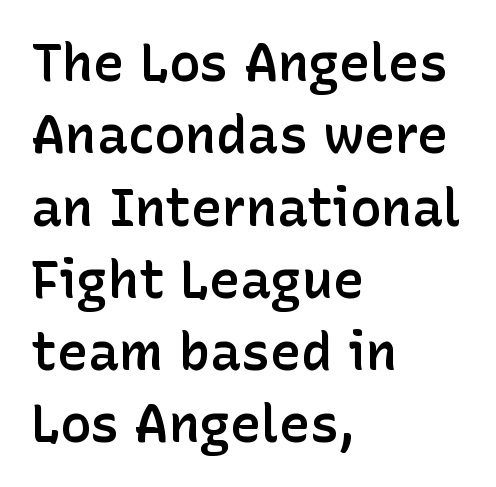
The image shows 52 px semibold sans-serif type, upright; set left-aligned, normal line spacing (1.39x), normal letter spacing, not underlined; low stroke contrast and a medium x-height.
